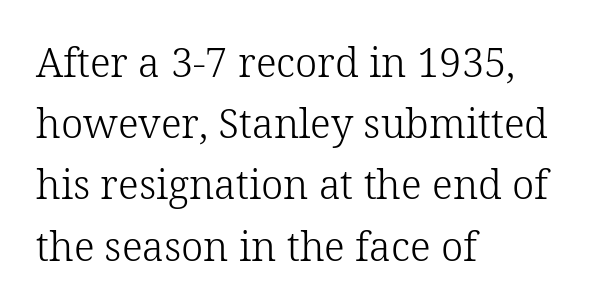
A quiet, ordinary-to-light weight characterises the typeface. The designer went with a serif here, giving each stem small feet. Is the letter spacing exaggerated? No — it looks like the ordinary default. The letters stand straight up with perfectly vertical stems. Proportional: the letters do not fall into vertical columns. One-word summary of the alignment: left.
